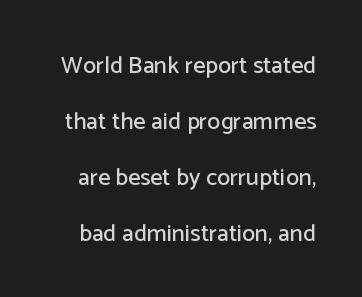
Q: Is the text italic (slanted)? A: No, it is upright.
Q: Is the text underlined? A: No.
Q: Is the spacing between letters normal or unusually wide? A: Normal.
Q: Is the spacing between lines tight, normal or loose? A: Loose.
